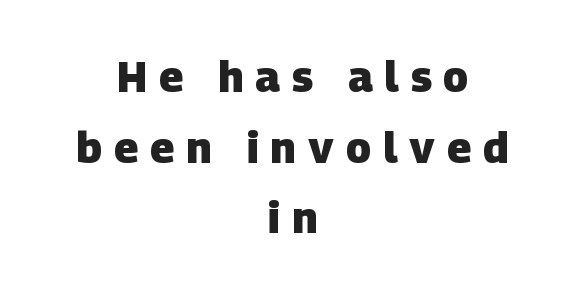
Q: Is the text bold? A: Yes.
Q: Is the typeface a serif or a sans-serif typeface? A: Sans-serif.
Q: Is the text underlined? A: No.
Q: How is the paragraph aligned? A: Centered.
Q: Is the spacing between letters normal or unusually wide? A: Unusually wide.
Q: Is the spacing between lines tight, normal or loose? A: Normal.
Q: Width (condensed, normal, or wide)? A: Normal.
Q: Stroke contrast? A: Low.
Q: x-height? A: Large.
Q: Monospaced? A: No.
